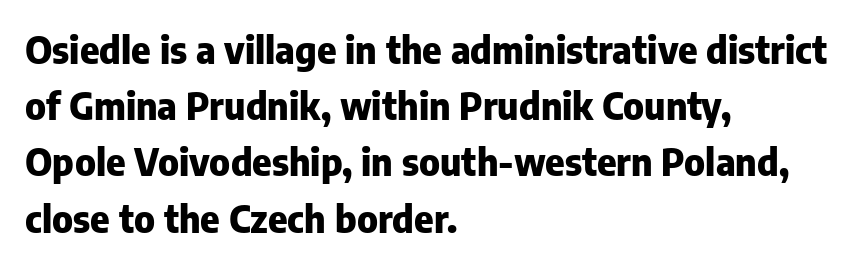
Q: Is the text bold? A: Yes.
Q: Is the text italic (slanted)? A: No, it is upright.
Q: Is the typeface a serif or a sans-serif typeface? A: Sans-serif.
Q: Is the text underlined? A: No.
Q: How is the paragraph aligned? A: Left-aligned.
Q: Is the spacing between letters normal or unusually wide? A: Normal.
Q: Is the spacing between lines tight, normal or loose? A: Normal.
Q: Width (condensed, normal, or wide)? A: Normal.
Q: Stroke contrast? A: Low.
Q: x-height? A: Medium.
Q: Monospaced? A: No.
